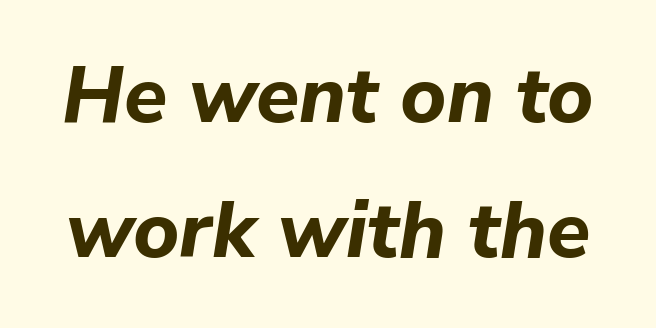
Between one letter and the next there's only the usual sliver of space. Heavy-handed strokes throughout: this text is bold. These lines were composed using italics. Check under the words: just untouched page. The rendering uses natural spacing where letterforms have individual widths.
